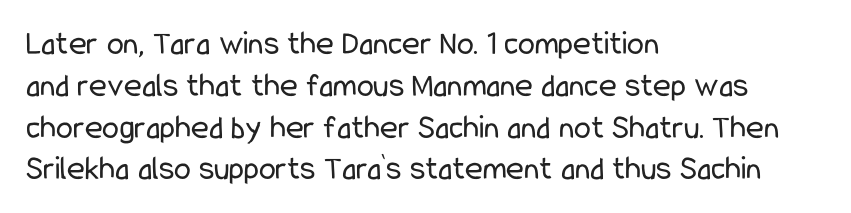
{"serif": "no", "italic": "no", "bold": "no", "weight": "regular", "width": "condensed", "stroke_contrast": "low", "x_height": "medium", "monospaced": "no", "underline": "no", "align": "left", "line_spacing_ratio": 1.23, "letter_spacing": "normal", "letter_spacing_em": 0.0, "glyph_px": 34}
